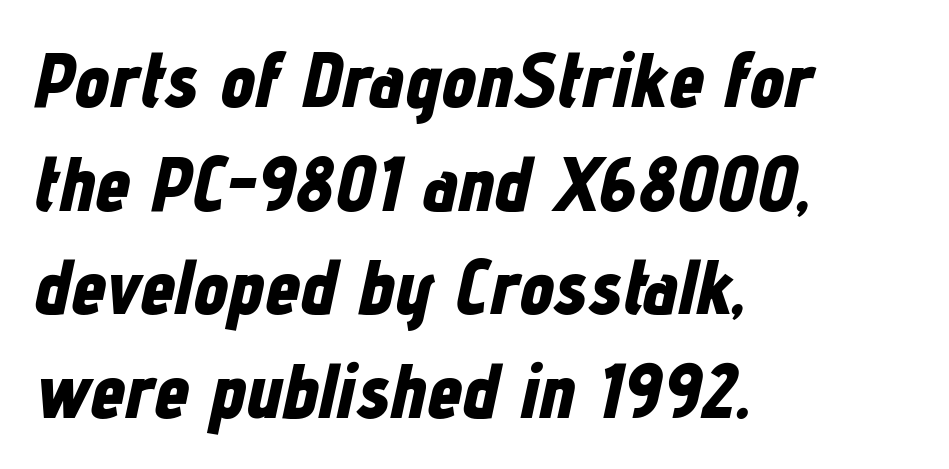
The image shows 78 px bold, condensed type, italic (leaning right); set left-aligned, normal line spacing (1.33x), normal letter spacing, not underlined; low stroke contrast and a medium x-height.
